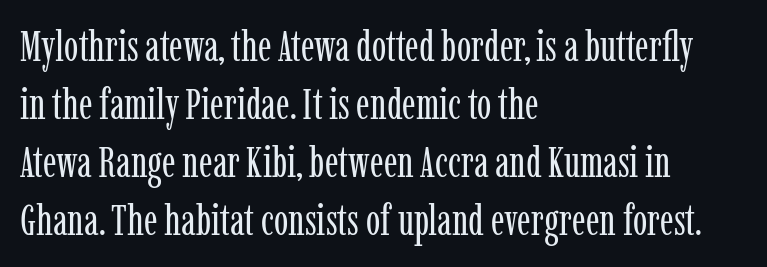
The image shows 43 px regular-weight, condensed serif type, upright; set left-aligned, normal line spacing (1.35x), normal letter spacing, not underlined; low stroke contrast and a medium x-height.
